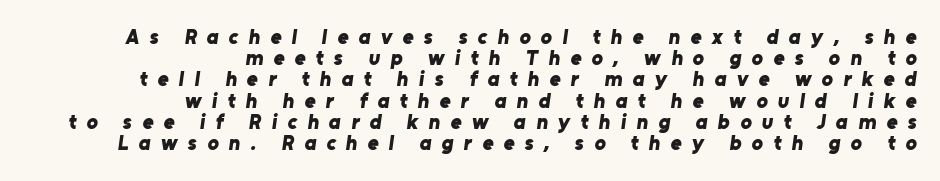
Where is the straight margin? On the right. What's the leading like? Squeezed, with rows nearly overlapping. The letterforms stand isolated, each surrounded by extra space. Check under the words: just untouched page.
